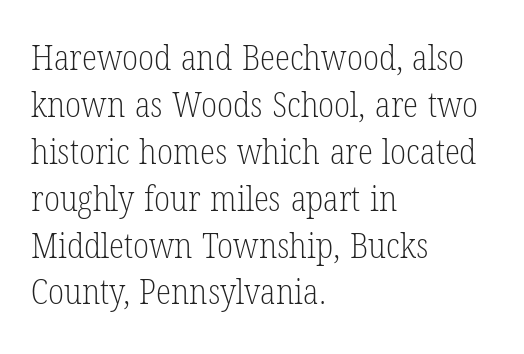
Q: Is the text bold? A: No.
Q: Is the text italic (slanted)? A: No, it is upright.
Q: Is the typeface a serif or a sans-serif typeface? A: Serif.
Q: Is the text underlined? A: No.
Q: How is the paragraph aligned? A: Left-aligned.
Q: Is the spacing between letters normal or unusually wide? A: Normal.
Q: Is the spacing between lines tight, normal or loose? A: Normal.
Q: Width (condensed, normal, or wide)? A: Condensed.
Q: Stroke contrast? A: Low.
Q: x-height? A: Medium.
Q: Monospaced? A: No.
